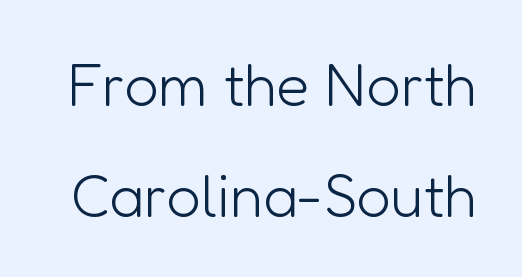
{"serif": "no", "italic": "no", "bold": "no", "weight": "light", "width": "normal", "stroke_contrast": "low", "x_height": "medium", "monospaced": "no", "underline": "no", "line_spacing_ratio": 1.85, "letter_spacing": "normal", "letter_spacing_em": 0.0, "glyph_px": 60}
